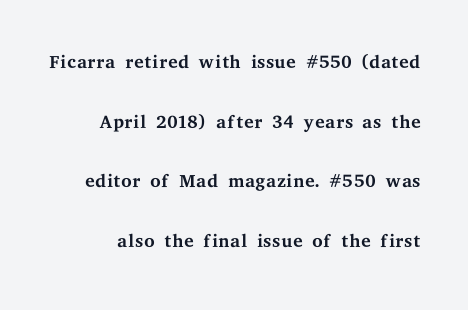
The image shows 27 px text type, upright; set loose line spacing (2.21x), normal letter spacing, not underlined.
